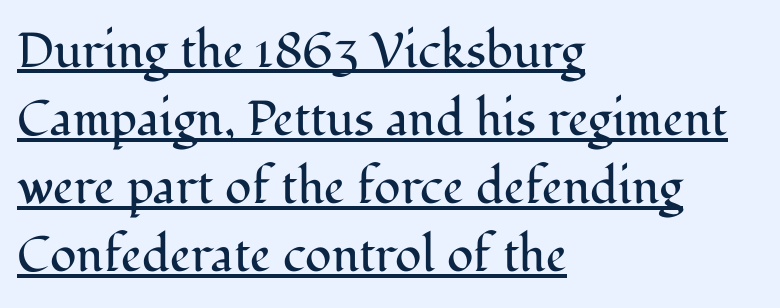
Think of a printed novel: that variable character pitch is what you see here. These lines are set flush left with a ragged right edge. Little horizontal feet cap the strokes, marking this as serif type. Honestly, the underline is the first thing you notice here. The characters are drawn with everyday or finer stroke widths. The letters sit at their default tracking, neither squeezed nor spread.
